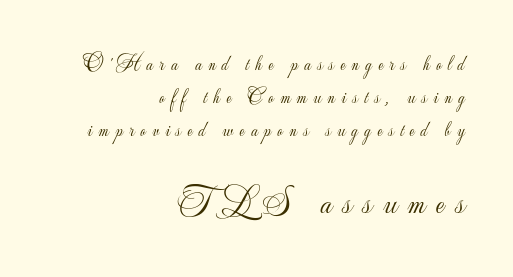
Q: Is the text bold? A: No.
Q: Is the text italic (slanted)? A: Yes.
Q: Is the typeface a serif or a sans-serif typeface? A: Sans-serif.
Q: Is the text underlined? A: No.
Q: How is the paragraph aligned? A: Right-aligned.
Q: Is the spacing between letters normal or unusually wide? A: Unusually wide.
Q: Is the spacing between lines tight, normal or loose? A: Normal.
Q: Which block of text is set in a larger size, the first (top) or the second (bottom)? A: The second (bottom) one.
Q: Width (condensed, normal, or wide)? A: Normal.
Q: Stroke contrast? A: Low.
Q: x-height? A: Small.
Q: Monospaced? A: No.
